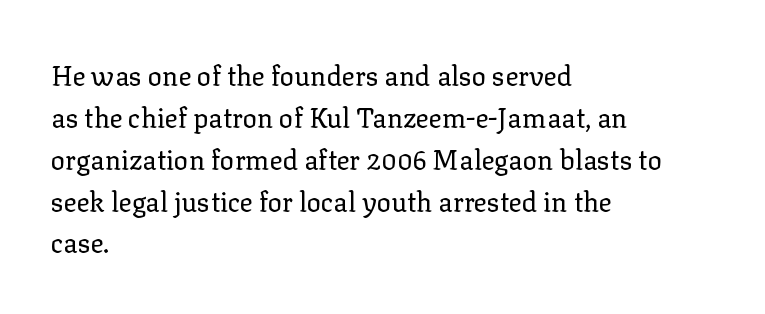
The image shows 27 px text type, upright; set left-aligned, normal line spacing (1.55x), normal letter spacing, not underlined.
